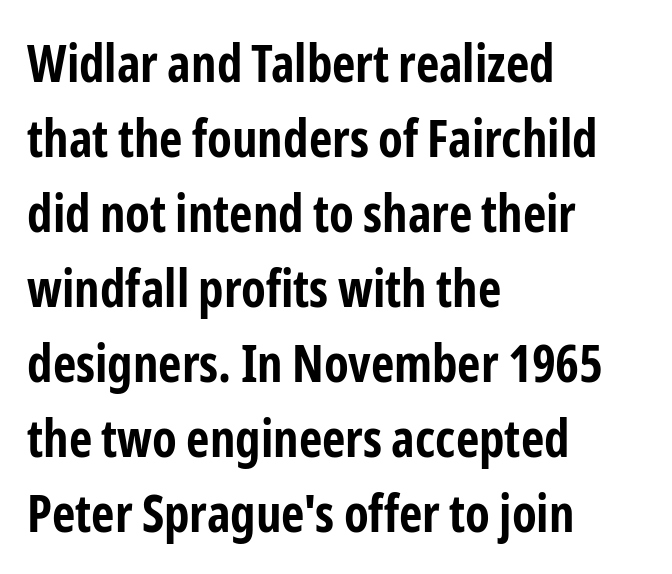
Q: Is the text bold? A: Yes.
Q: Is the text italic (slanted)? A: No, it is upright.
Q: Is the typeface a serif or a sans-serif typeface? A: Sans-serif.
Q: Is the text underlined? A: No.
Q: How is the paragraph aligned? A: Left-aligned.
Q: Is the spacing between letters normal or unusually wide? A: Normal.
Q: Is the spacing between lines tight, normal or loose? A: Normal.
Q: Width (condensed, normal, or wide)? A: Condensed.
Q: Stroke contrast? A: Low.
Q: x-height? A: Medium.
Q: Monospaced? A: No.
